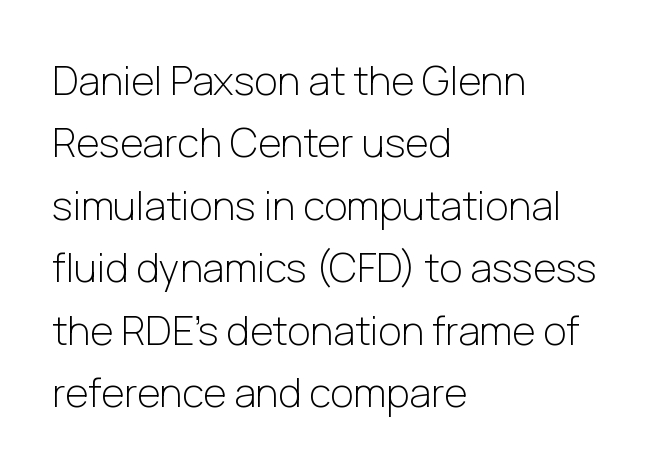
Nope, not italic — everything's standing straight. Spacing verdict: proportional, widths tailored to each character. The strokes carry an ordinary text weight at most. Leading: standard.
